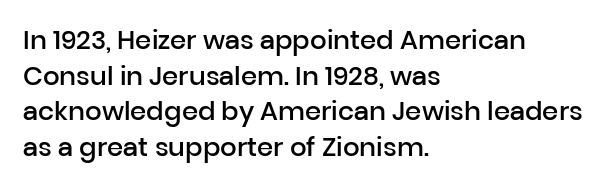
{"italic": "no", "bold": "semi", "underline": "no", "align": "left", "line_spacing": "normal", "line_spacing_ratio": 1.37, "letter_spacing": "normal", "letter_spacing_em": 0.0, "glyph_px": 26}
